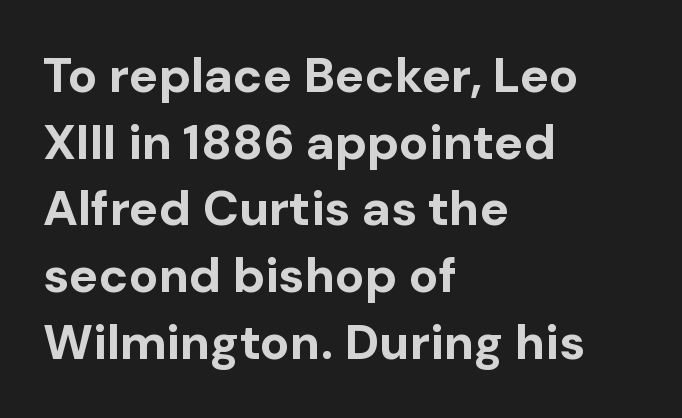
The image shows 49 px bold sans-serif type, upright; set left-aligned, normal line spacing (1.36x), normal letter spacing, not underlined; low stroke contrast and a medium x-height.
